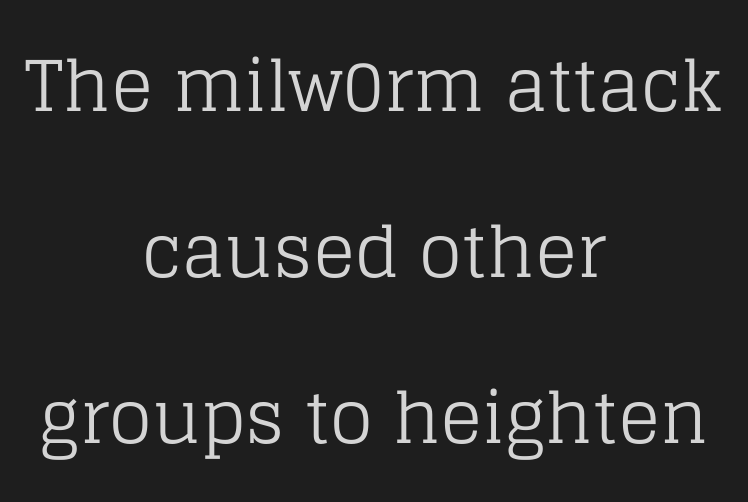
This reads as an unemphasized weight, regular at the heaviest. Is this a fixed-width face? No — the glyphs have proportional, varying widths. To sum up the face: it has serifs. Anything drawn beneath the words? Only blank space. Ordinary non-slanted type is in use.
